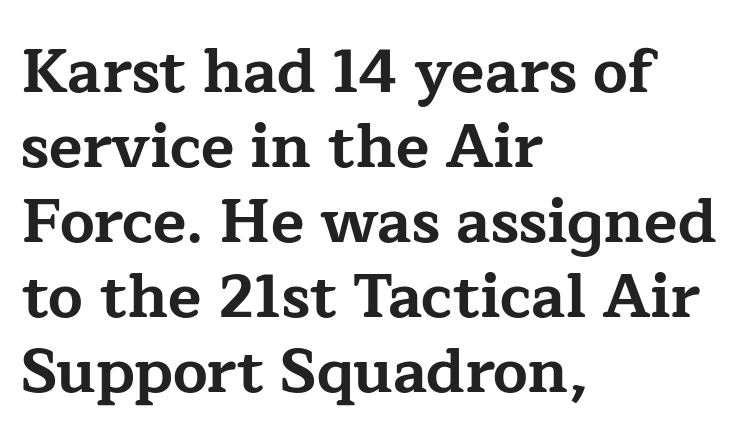
The image shows 61 px bold, wide serif type, upright; set left-aligned, line spacing 1.23x, normal letter spacing, not underlined; low stroke contrast and a medium x-height.
